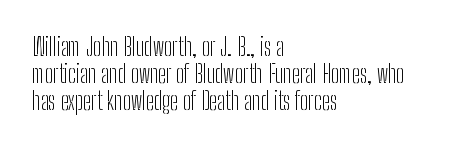
This sample uses plain, unmodified letter spacing. It's the straight-up-and-down kind of type. Unmarked baselines from the first word to the last. Weight: in the light-to-regular range. Line beginnings align vertically; line endings do not.
